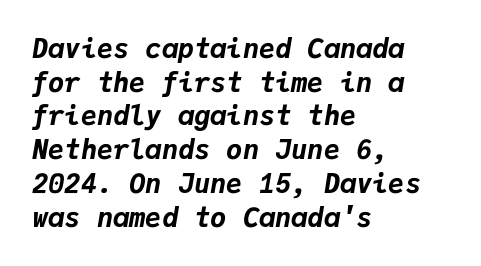
Q: Is the text bold? A: Yes.
Q: Is the text italic (slanted)? A: Yes, it leans right by about 9 degrees.
Q: Is the text underlined? A: No.
Q: How is the paragraph aligned? A: Left-aligned.
Q: Is the spacing between letters normal or unusually wide? A: Normal.
Q: Is the spacing between lines tight, normal or loose? A: Normal.
